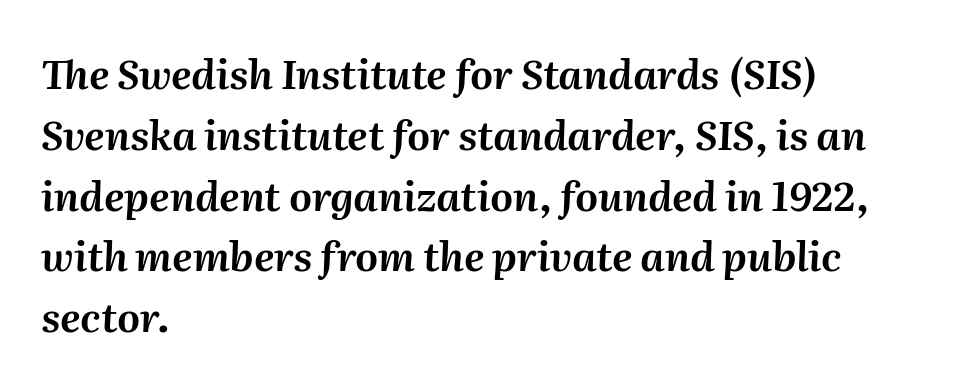
The image shows 40 px text type, italic (leaning right); set left-aligned, normal line spacing (1.52x), normal letter spacing, not underlined; medium stroke contrast and a medium x-height.
